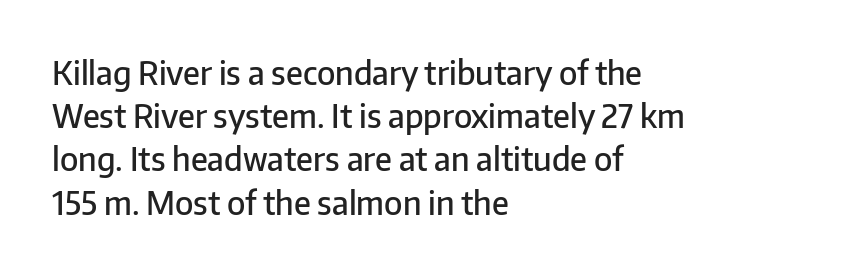
Characters follow at the spacing the type designer built in. Summary of weight: moderately heavy, a semibold. Left-aligned paragraph, ragged on the right. The letters advance in unequal steps, a hallmark of proportional type. Do the letters lean? They stand straight.
